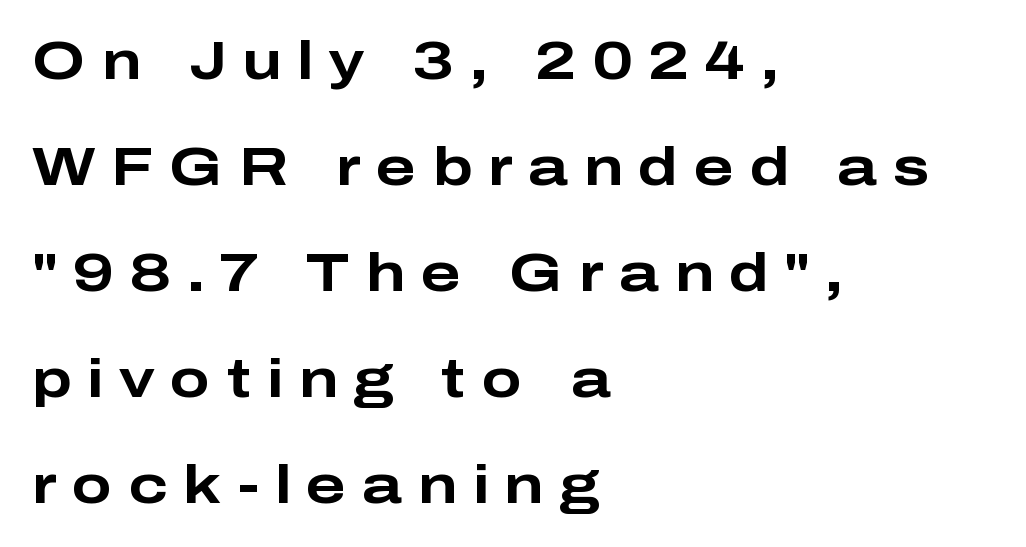
Q: Is the text bold? A: Yes.
Q: Is the text italic (slanted)? A: No, it is upright.
Q: Is the typeface a serif or a sans-serif typeface? A: Sans-serif.
Q: Is the text underlined? A: No.
Q: How is the paragraph aligned? A: Left-aligned.
Q: Is the spacing between letters normal or unusually wide? A: Unusually wide.
Q: Is the spacing between lines tight, normal or loose? A: Loose.
Q: Width (condensed, normal, or wide)? A: Wide.
Q: Stroke contrast? A: Low.
Q: x-height? A: Medium.
Q: Monospaced? A: No.
